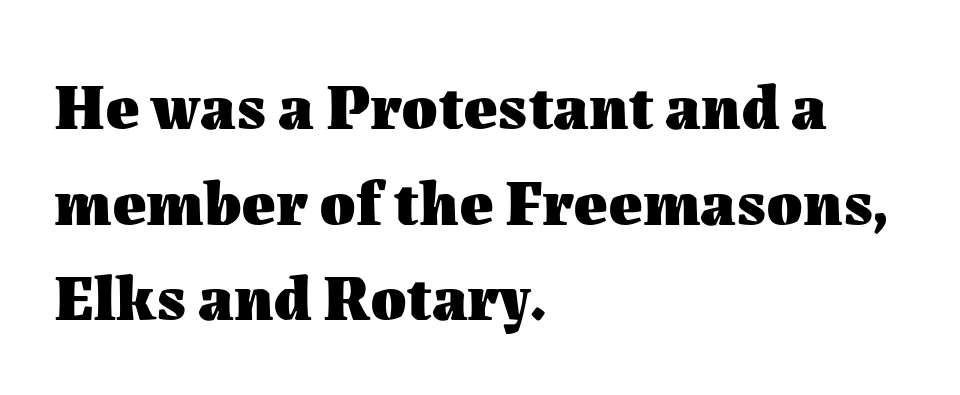
The image shows 65 px heavy type, upright; set left-aligned, normal line spacing (1.47x), normal letter spacing, not underlined; medium stroke contrast and a medium x-height.
